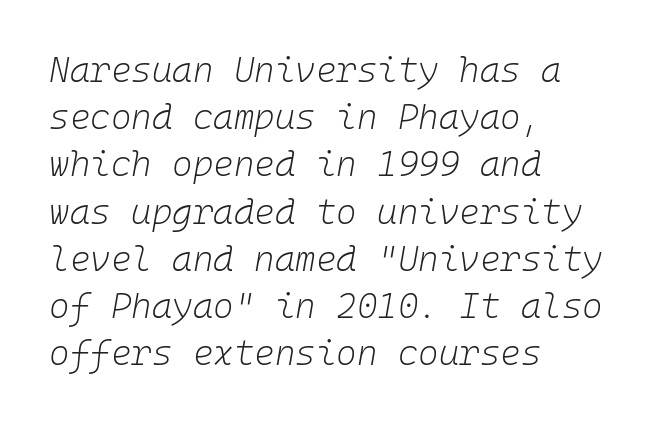
Here the designer chose a console-style face with uniform glyph widths. Spacing between characters is what you'd get straight out of the box. This sample uses an oblique cut, with every glyph tilted off the vertical. Is there much room between lines? A standard amount, neither cramped nor airy. Is the stroke heavy? The answer is a plain regular-or-lighter. The strip under each line holds only bare page.
